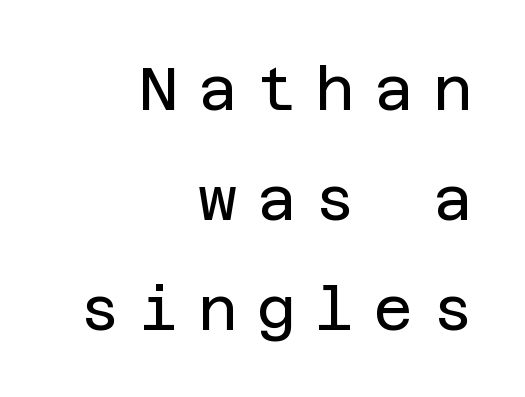
Letter spacing: wide. Stroke thickness stays within the range of a standard reading face or lighter. Right-aligned paragraph, ragged on the left. Typographically, this falls in the sans-serif category.
